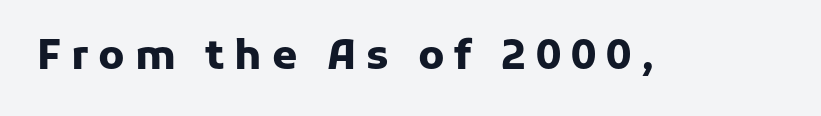
{"serif": "no", "italic": "no", "bold": "yes", "weight": "heavy", "width": "normal", "stroke_contrast": "low", "x_height": "medium", "monospaced": "no", "underline": "no", "letter_spacing": "wide", "letter_spacing_em": 0.24, "glyph_px": 41}
